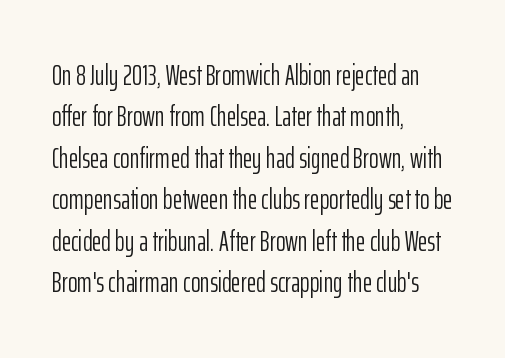
The image shows 29 px light, condensed sans-serif type, upright; set left-aligned, normal line spacing (1.43x), normal letter spacing, not underlined; low stroke contrast and a medium x-height.
